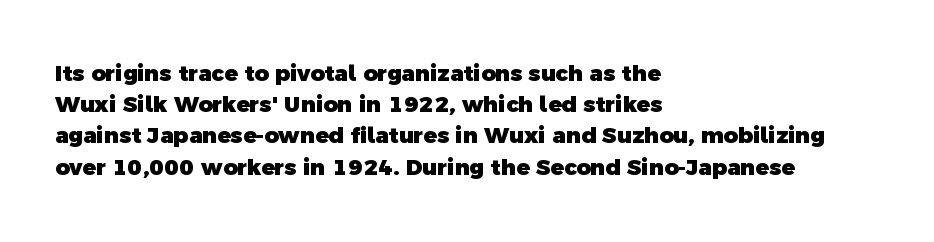
The image shows 22 px bold type; set left-aligned, normal line spacing (1.42x), normal letter spacing, not underlined.
